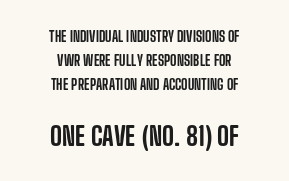
Q: Is the text italic (slanted)? A: No, it is upright.
Q: Is the text underlined? A: No.
Q: How is the paragraph aligned? A: Centered.
Q: Is the spacing between letters normal or unusually wide? A: Normal.
Q: Is the spacing between lines tight, normal or loose? A: Normal.
Q: Which block of text is set in a larger size, the first (top) or the second (bottom)? A: The second (bottom) one.
